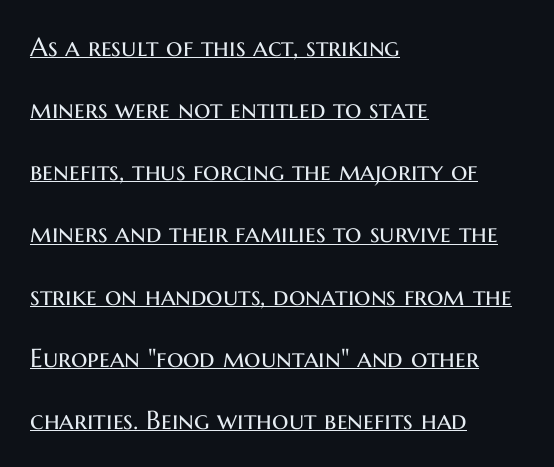
Q: Is the text bold? A: No.
Q: Is the text italic (slanted)? A: No, it is upright.
Q: Is the text underlined? A: Yes.
Q: How is the paragraph aligned? A: Left-aligned.
Q: Is the spacing between letters normal or unusually wide? A: Normal.
Q: Is the spacing between lines tight, normal or loose? A: Loose.
